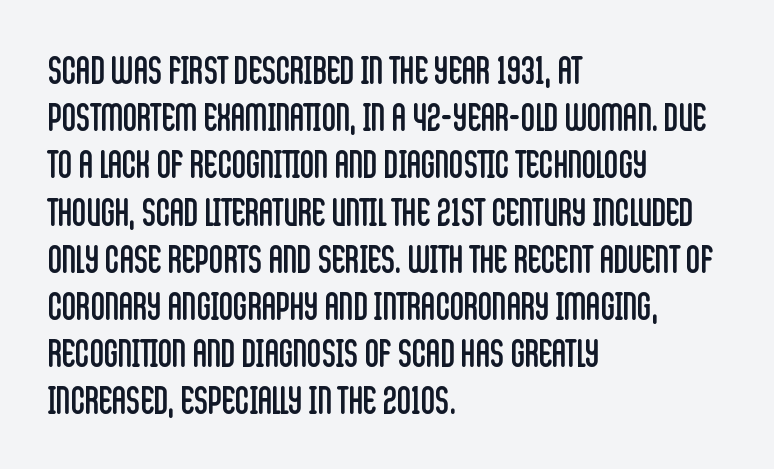
The image shows 39 px regular-weight, condensed sans-serif type, upright; set left-aligned, line spacing 1.21x, normal letter spacing, not underlined; low stroke contrast and a large x-height.
